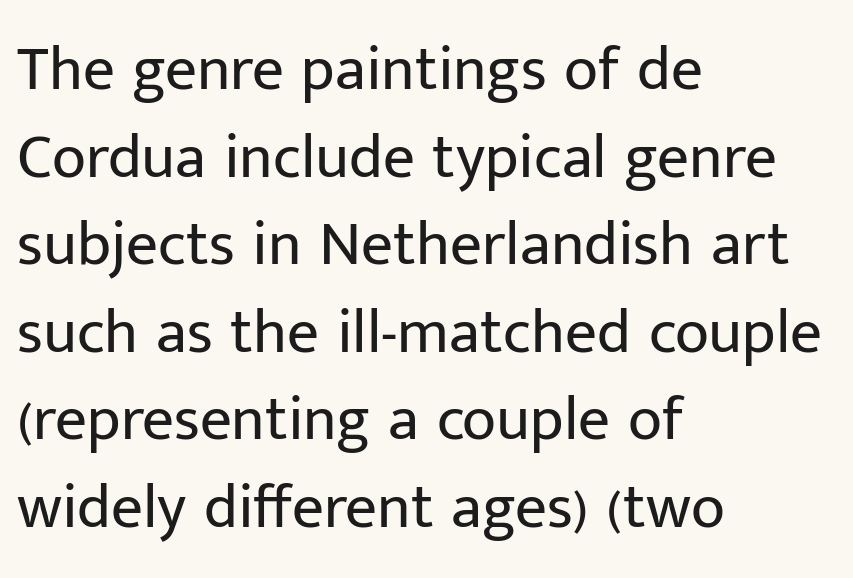
Does the leading feel generous? No, just average. Descenders hang freely into open space. The typography opts for an upright posture over an oblique one. One-word summary of the alignment: left. Character widths vary here, with narrow letters taking less room than wide ones. Words appear dense and cohesive because spacing is normal.
